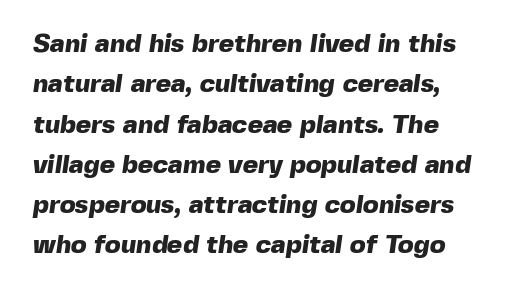
Q: Is the text bold? A: Yes.
Q: Is the text underlined? A: No.
Q: How is the paragraph aligned? A: Left-aligned.
Q: Is the spacing between letters normal or unusually wide? A: Normal.
Q: Is the spacing between lines tight, normal or loose? A: Normal.
